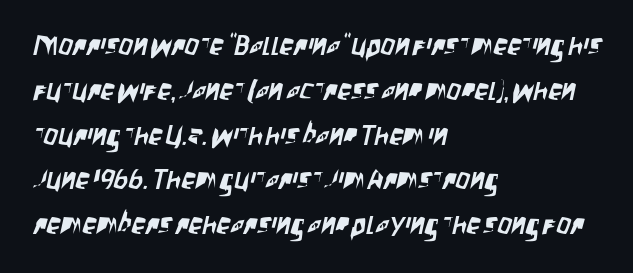
The image shows 28 px condensed sans-serif type; set left-aligned, normal line spacing (1.6x), normal letter spacing, not underlined; low stroke contrast and a large x-height.
